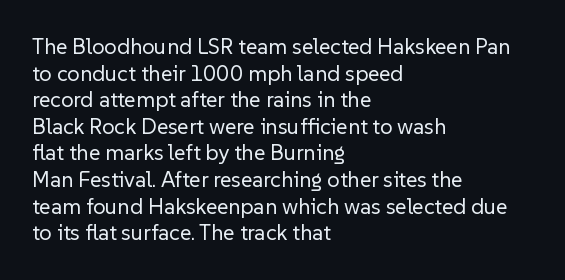
Q: Is the text bold? A: No.
Q: Is the text italic (slanted)? A: No, it is upright.
Q: Is the text underlined? A: No.
Q: How is the paragraph aligned? A: Left-aligned.
Q: Is the spacing between letters normal or unusually wide? A: Normal.
